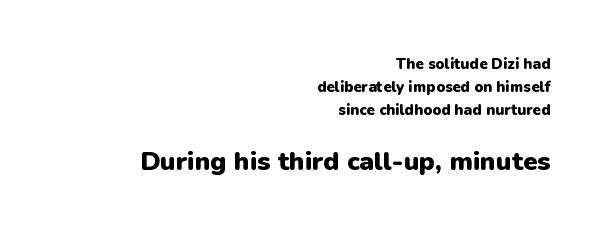
{"italic": "no", "bold": "yes", "underline": "no", "align": "right", "line_spacing": "normal", "line_spacing_ratio": 1.53, "letter_spacing": "normal", "letter_spacing_em": 0.0, "larger_block": "second", "size_ratio": 1.73, "glyph_px": 26}
